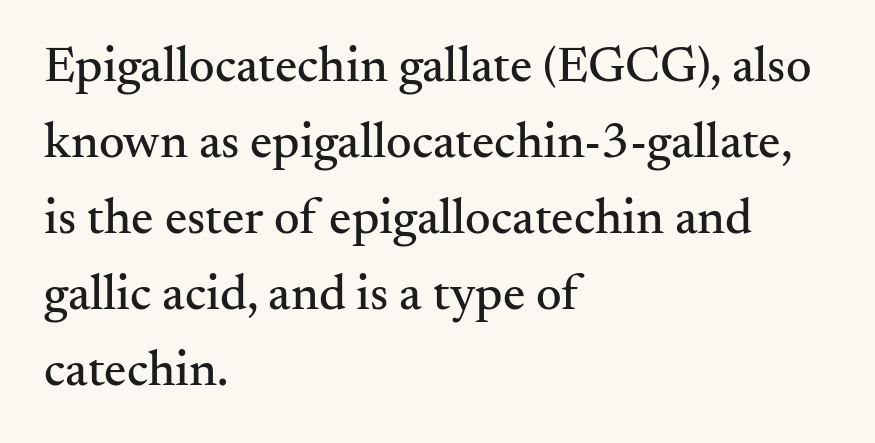
The image shows 50 px serif type, upright; set left-aligned, normal line spacing (1.52x), normal letter spacing, not underlined; medium stroke contrast and a small x-height.
